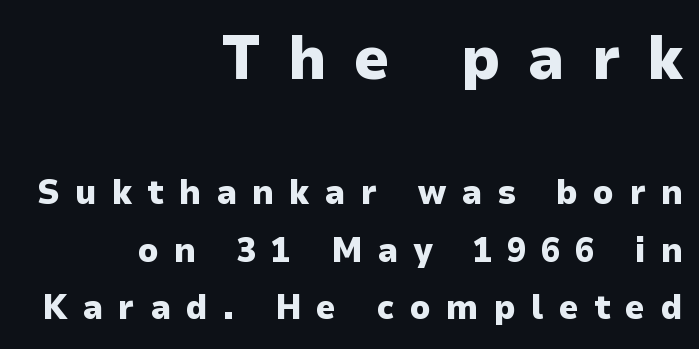
The image shows 62 px heavy sans-serif type, upright; set right-aligned, normal line spacing (1.65x), unusually wide letter spacing (+0.43 em), not underlined; the first (top) block is 1.77x larger; low stroke contrast and a medium x-height.
